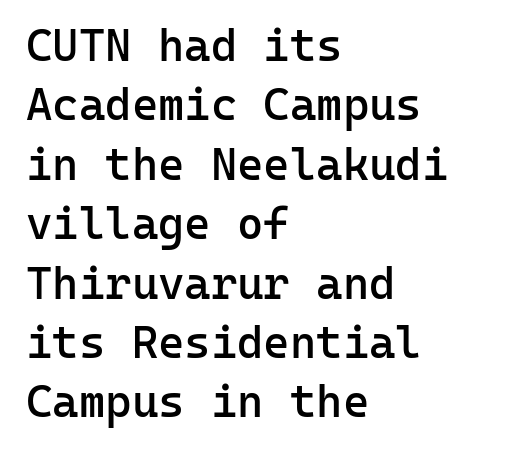
Q: Is the text bold? A: Semi-bold.
Q: Is the text italic (slanted)? A: No, it is upright.
Q: Is the typeface a serif or a sans-serif typeface? A: Sans-serif.
Q: Is the text underlined? A: No.
Q: How is the paragraph aligned? A: Left-aligned.
Q: Is the spacing between letters normal or unusually wide? A: Normal.
Q: Is the spacing between lines tight, normal or loose? A: Normal.
Q: Width (condensed, normal, or wide)? A: Normal.
Q: Stroke contrast? A: Low.
Q: x-height? A: Medium.
Q: Monospaced? A: Yes.
